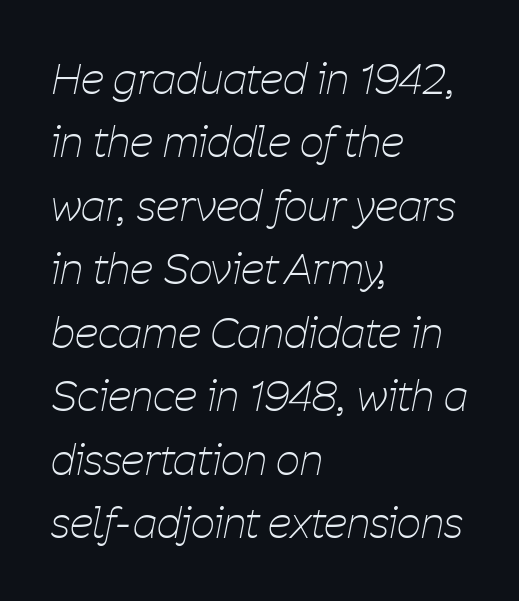
Teacher's note: observe the even left margin — that is flush-left alignment. The gaps between neighbouring characters are ordinary and unremarkable. Proportional: the letters do not fall into vertical columns. Weight: in the light-to-regular range. Reading down the column, the eye jumps a familiar distance to each next line. Clear beneath every line of the passage.
